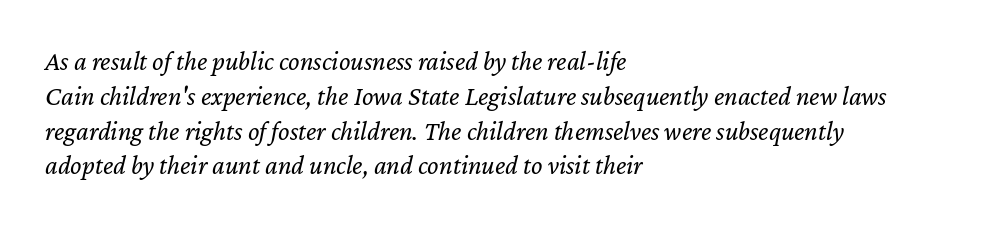
Q: Is the text bold? A: No.
Q: Is the text italic (slanted)? A: Yes, it leans right by about 12 degrees.
Q: Is the text underlined? A: No.
Q: How is the paragraph aligned? A: Left-aligned.
Q: Is the spacing between letters normal or unusually wide? A: Normal.
Q: Is the spacing between lines tight, normal or loose? A: Normal.
